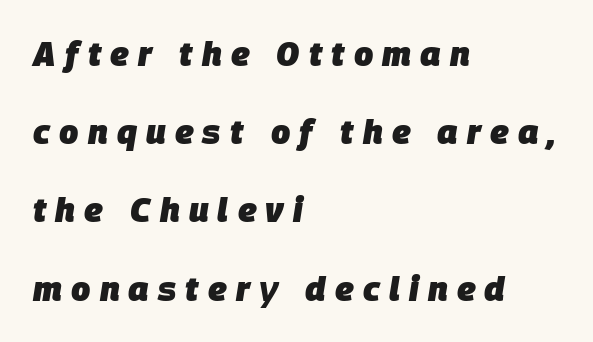
Is the type bold? Yes — the strokes are clearly thick and heavy. Compared with ordinary roman type, these characters are visibly tilted. A classic flush-left, rag-right setting is used for this passage. Does the leading feel generous? Absolutely, it's lavish. The baseline area is clear. Is this a fixed-width face? No — the glyphs have proportional, varying widths.
